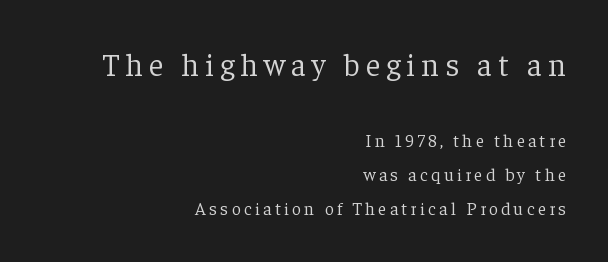
The image shows 32 px light serif type, upright; set right-aligned, line spacing 1.89x, not underlined; the first (top) block is 1.78x larger; low stroke contrast and a medium x-height.
